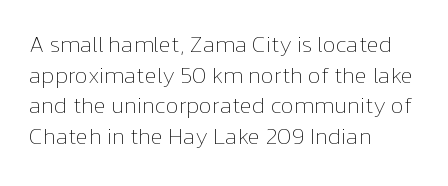
Vertical spacing — default. The text block is weighted toward the left margin, trailing off unevenly rightward. The baseline area is clear. These lines keep a tight, regular rhythm from letter to letter. No extra ink here — the face is not bold.
